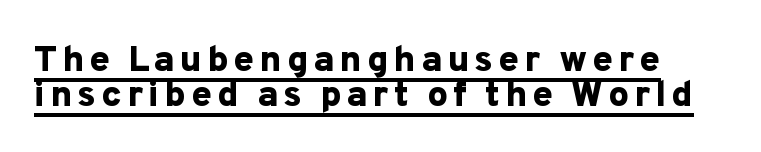
The image shows 37 px bold sans-serif type, upright; set tight line spacing (0.95x), underlined; low stroke contrast and a medium x-height.
